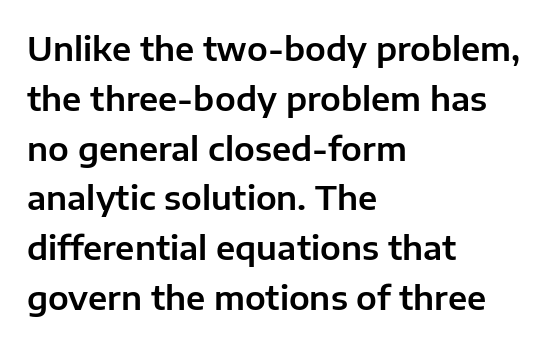
Proportional: the letters do not fall into vertical columns. A typesetter would call this leading conventional body-copy spacing. Underlining? Definitely not there. Designer's note — italics off, roman on. A classic flush-left, rag-right setting is used for this passage. What stands out about the letter spacing? Nothing — it is the standard amount.
